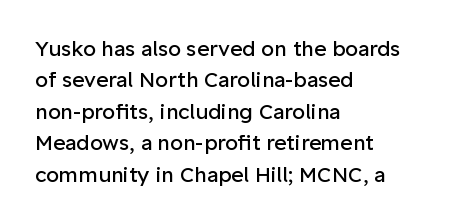
{"italic": "no", "bold": "no", "underline": "no", "align": "left", "line_spacing": "normal", "line_spacing_ratio": 1.5, "letter_spacing": "normal", "letter_spacing_em": 0.0, "glyph_px": 21}
